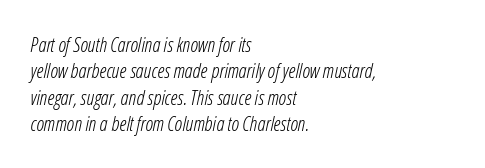
Clear beneath every line of the passage. Spacing between characters is what you'd get straight out of the box. Teacher's note: observe the even left margin — that is flush-left alignment. This reads as an unemphasized weight, regular at the heaviest. Leading: standard.
